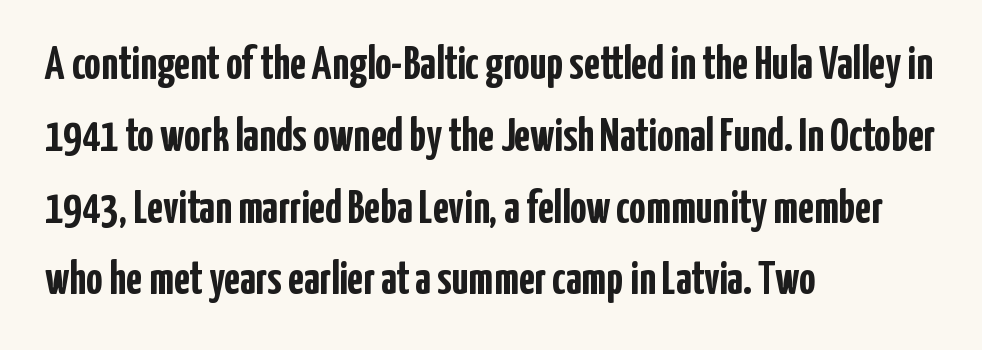
The image shows 46 px semibold, condensed sans-serif type, upright; set left-aligned, normal line spacing (1.56x), normal letter spacing, not underlined; low stroke contrast and a medium x-height.
